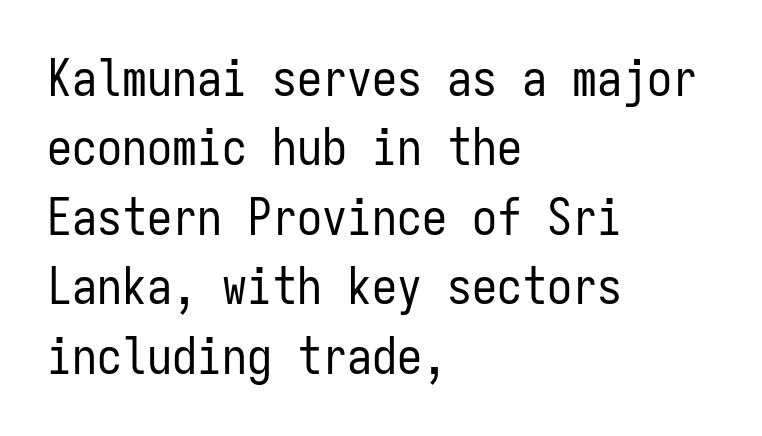
No heavy texture on the line: the type isn't bold. Spacing between characters is what you'd get straight out of the box. One-word summary of the alignment: left. The strip under each line holds only bare page.
